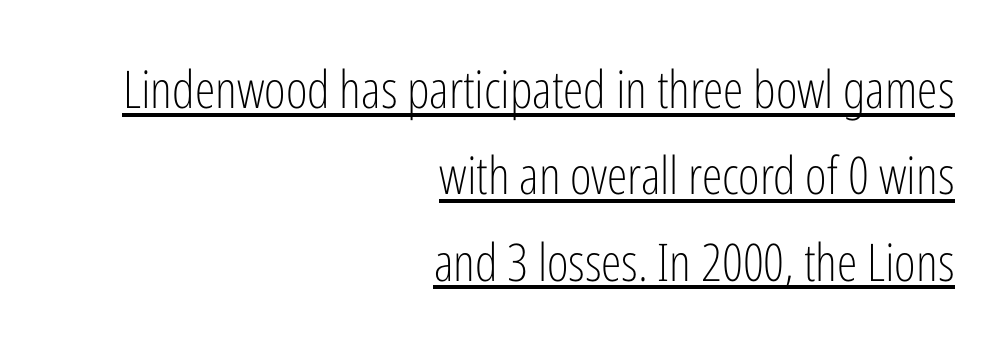
Each letter's strokes conclude bluntly, with no projecting serifs. This is roman type, the default non-slanted kind. This sample is right-justified, so line beginnings fall wherever the words allow. How would I describe the line gaps? Plain and ordinary.
